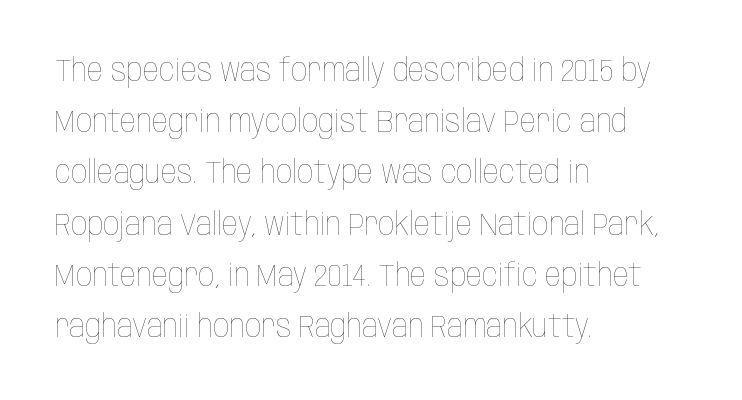
The image shows 32 px thin, condensed type, upright; set left-aligned, normal line spacing (1.6x), normal letter spacing, not underlined; low stroke contrast and a large x-height.
